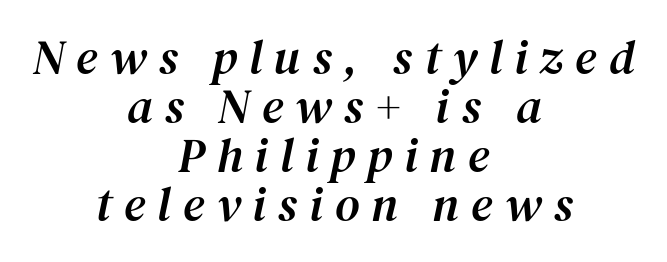
{"serif": "yes", "italic": "yes", "lean": "right", "slant_degrees": 12, "width": "normal", "stroke_contrast": "medium", "x_height": "medium", "monospaced": "no", "underline": "no", "align": "center", "line_spacing": "tight", "line_spacing_ratio": 1.02, "letter_spacing": "wide", "letter_spacing_em": 0.25, "glyph_px": 48}
